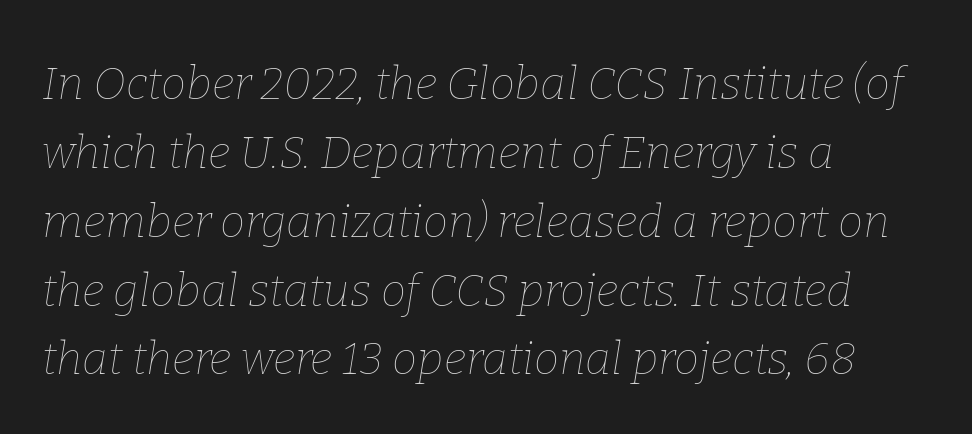
Bare-footed words on every line. No extra tracking has been applied to these lines. A student would call this left alignment; a typographer would say flush left, rag right. These lines are rendered in a variable-pitch font. Bold? No — there's no thickening of the strokes.
